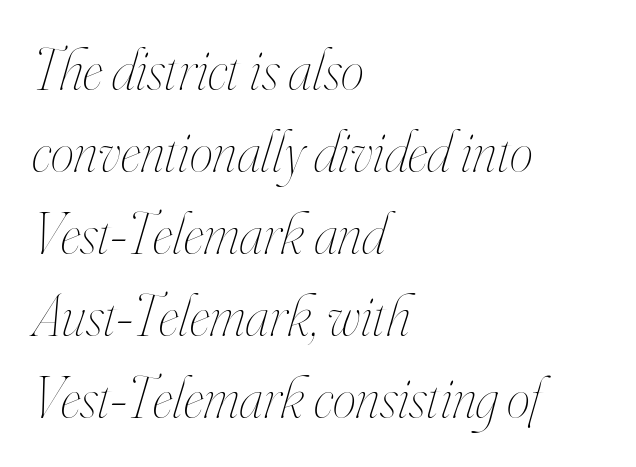
The image shows 59 px thin, condensed type, italic (leaning right); set left-aligned, normal line spacing (1.39x), normal letter spacing, not underlined; high stroke contrast and a small x-height.
